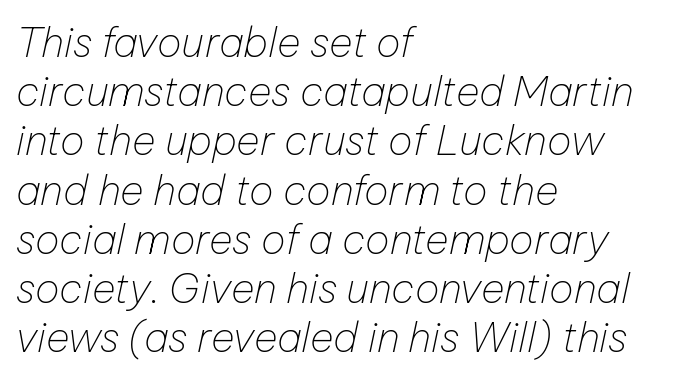
Q: Is the text bold? A: No.
Q: Is the text italic (slanted)? A: Yes, it leans right by about 12 degrees.
Q: Is the text underlined? A: No.
Q: How is the paragraph aligned? A: Left-aligned.
Q: Is the spacing between letters normal or unusually wide? A: Normal.
Q: Width (condensed, normal, or wide)? A: Normal.
Q: Stroke contrast? A: Low.
Q: x-height? A: Medium.
Q: Monospaced? A: No.
